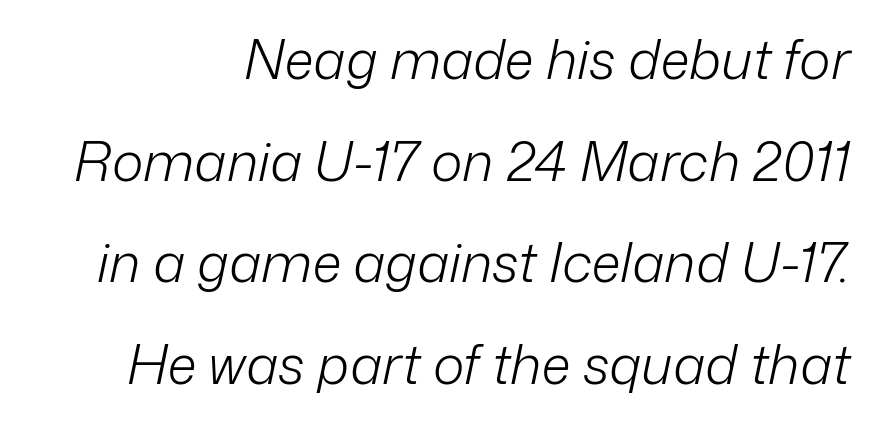
Q: Is the text bold? A: No.
Q: Is the text italic (slanted)? A: Yes, it leans right by about 12 degrees.
Q: Is the text underlined? A: No.
Q: Is the spacing between letters normal or unusually wide? A: Normal.
Q: Width (condensed, normal, or wide)? A: Normal.
Q: Stroke contrast? A: Low.
Q: x-height? A: Medium.
Q: Monospaced? A: No.
